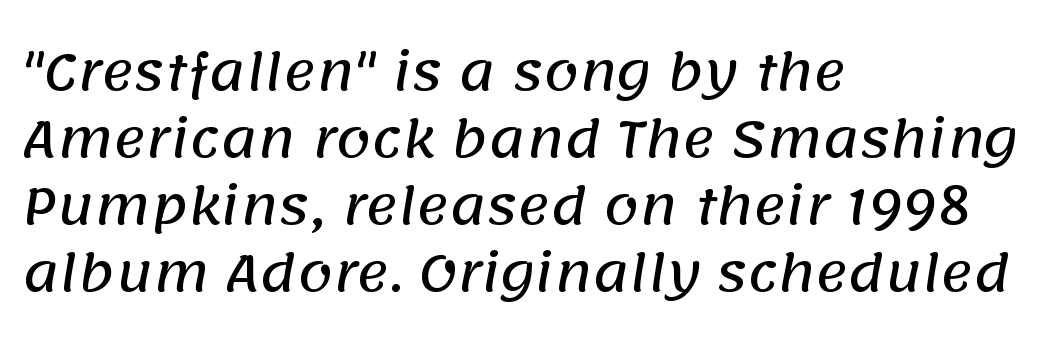
Q: Is the typeface a serif or a sans-serif typeface? A: Sans-serif.
Q: Is the text underlined? A: No.
Q: How is the paragraph aligned? A: Left-aligned.
Q: Is the spacing between letters normal or unusually wide? A: Normal.
Q: Is the spacing between lines tight, normal or loose? A: Normal.
Q: Width (condensed, normal, or wide)? A: Normal.
Q: Stroke contrast? A: Low.
Q: x-height? A: Large.
Q: Monospaced? A: No.
